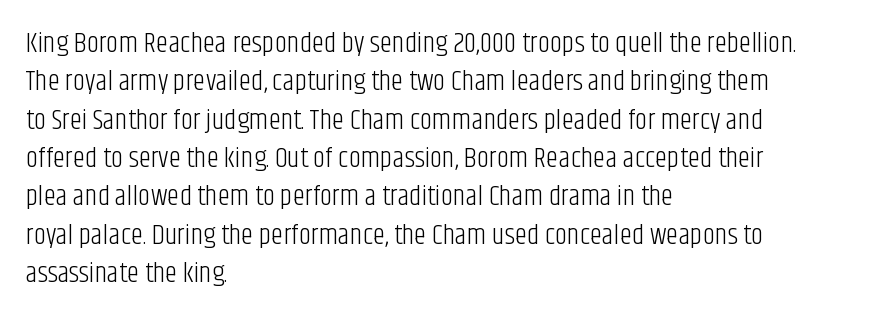
Bare-footed words on every line. The lettering stays uniformly vertical, giving the passage a roman look. Successive baselines arrive at the customary interval. Letters have the restrained weight of plain body copy at most.
